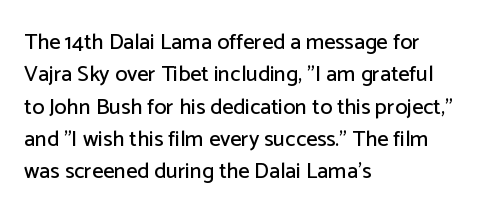
{"italic": "no", "underline": "no", "align": "left", "line_spacing": "normal", "line_spacing_ratio": 1.47, "letter_spacing": "normal", "letter_spacing_em": 0.0, "glyph_px": 22}
